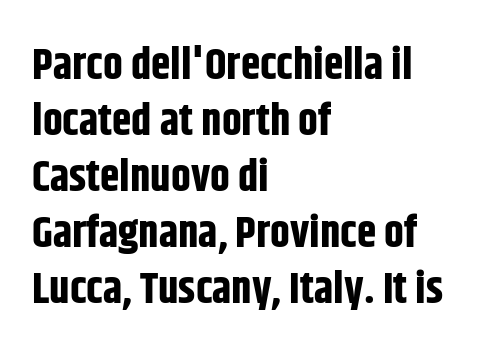
The foot of each line stays bare and open. Typesetter's note: full bold, strokes at maximum text heaviness. The line texture is even and compact thanks to regular tracking. Line spacing here is normal.
